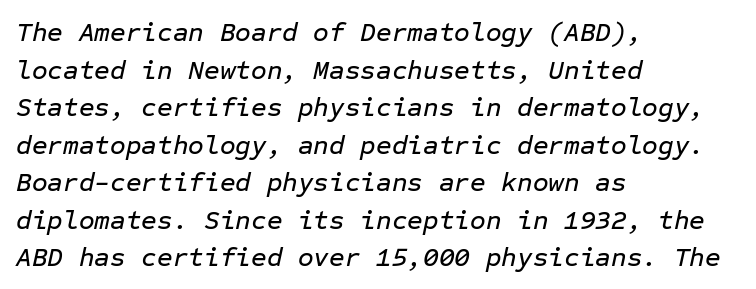
{"italic": "yes", "lean": "right", "slant_degrees": 12, "underline": "no", "align": "left", "line_spacing": "normal", "line_spacing_ratio": 1.39, "letter_spacing": "normal", "letter_spacing_em": 0.0, "glyph_px": 27}
